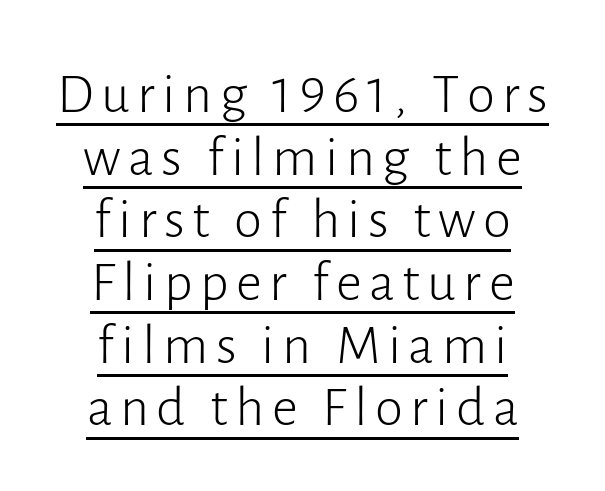
Does the lettering tilt? It doesn't — this is upright. What decoration does the sample have? An underline. You could not count columns in this text — the font is proportionally spaced. Visually the block forms a symmetrical silhouette, jagged on both flanks. This is sans-serif lettering, the kind often seen on screens and signage.
